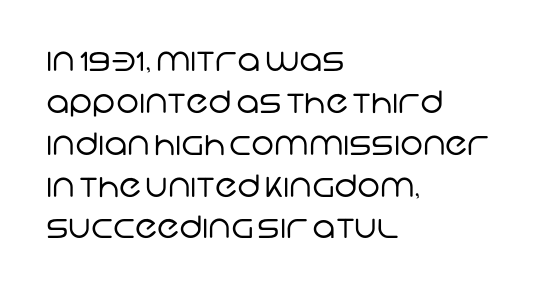
{"serif": "no", "bold": "no", "weight": "regular", "width": "normal", "stroke_contrast": "low", "x_height": "large", "monospaced": "no", "underline": "no", "align": "left", "line_spacing": "normal", "line_spacing_ratio": 1.35, "letter_spacing": "normal", "letter_spacing_em": 0.0, "glyph_px": 31}
